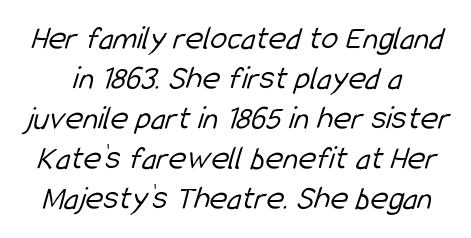
The image shows 34 px light, condensed sans-serif type; set line spacing 1.18x, normal letter spacing, not underlined; low stroke contrast and a medium x-height.
